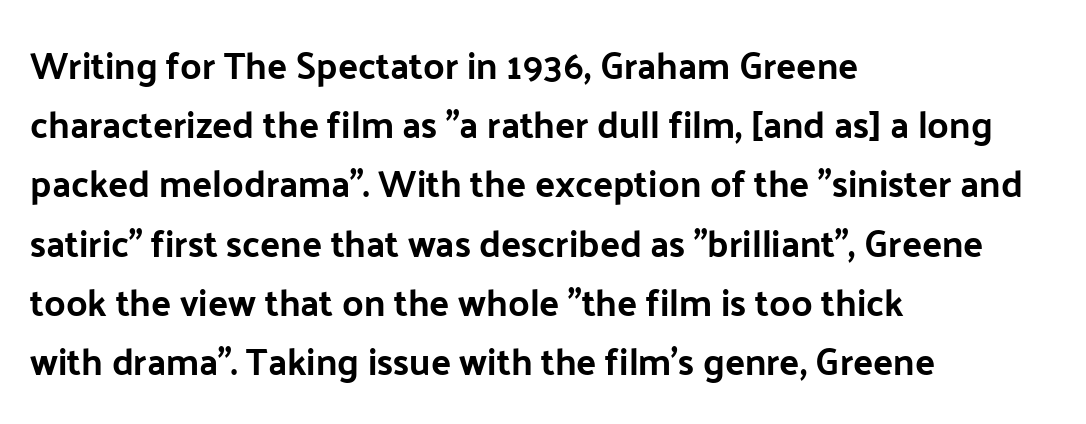
This sample uses plain, unmodified letter spacing. The passage is arranged the way most books set body copy — flush left. This sample keeps an unexceptional amount of space between lines. These lines are rendered in a variable-pitch font. Every character sits straight up, as roman type does. Is this a sans? Yes — the strokes have no serifs.
